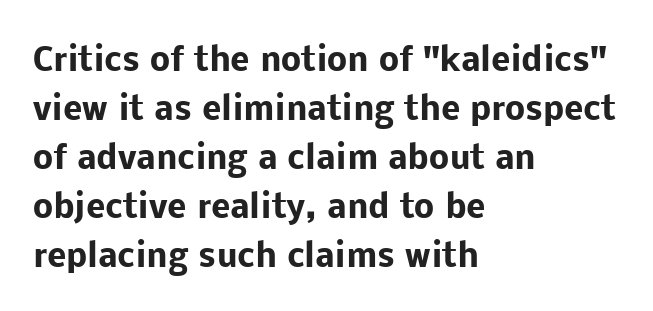
{"serif": "no", "italic": "no", "bold": "yes", "weight": "heavy", "width": "normal", "stroke_contrast": "low", "x_height": "medium", "monospaced": "no", "underline": "no", "align": "left", "line_spacing": "normal", "line_spacing_ratio": 1.53, "letter_spacing": "normal", "letter_spacing_em": 0.0, "glyph_px": 32}
